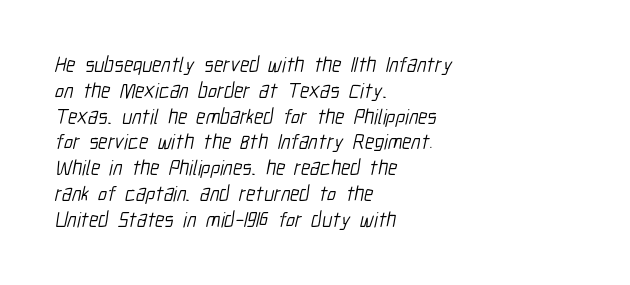
{"bold": "no", "underline": "no", "align": "left", "line_spacing_ratio": 1.23, "letter_spacing": "normal", "letter_spacing_em": 0.0, "glyph_px": 21}
